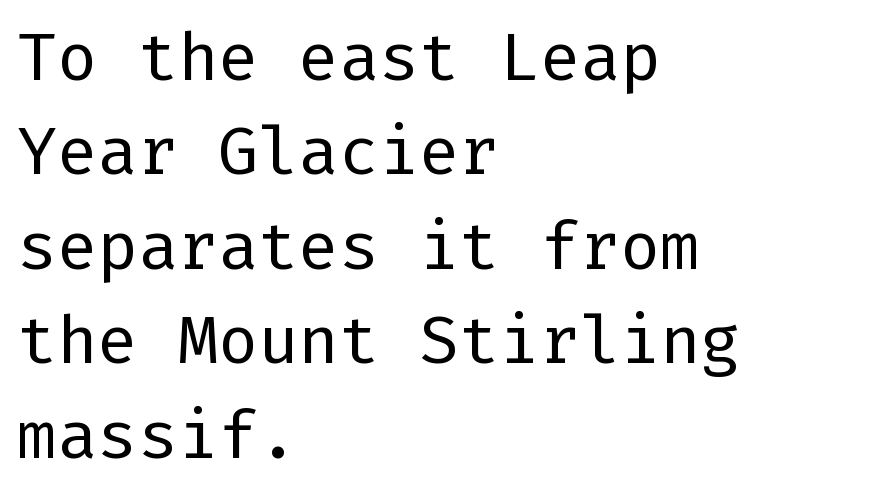
The image shows 67 px regular-weight sans-serif type, upright; set left-aligned, normal line spacing (1.41x), normal letter spacing, not underlined; low stroke contrast and a medium x-height.
